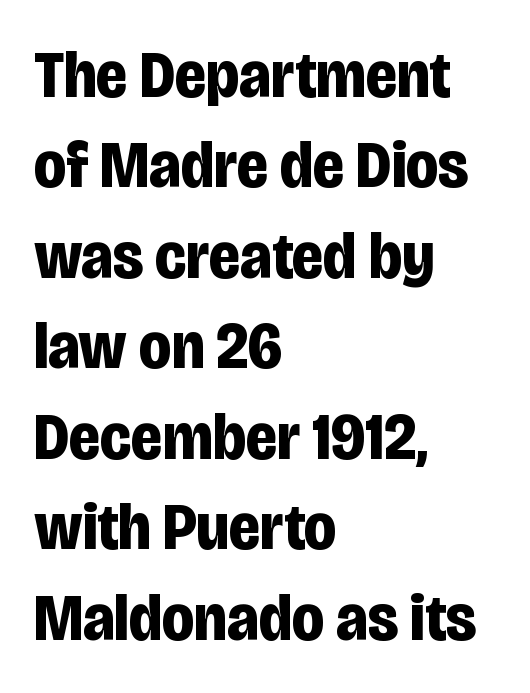
Does the leading feel generous? No, just average. In CSS terms this would be text-align: left. Anything drawn beneath the words? Only blank space. Proportional: the letters do not fall into vertical columns. The passage shown is typeset with a sans-serif family.
